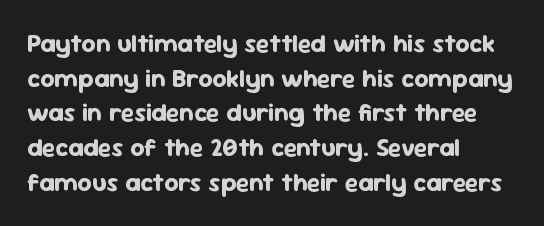
The image shows 25 px bold type, upright; set left-aligned, normal line spacing (1.39x), normal letter spacing, not underlined.
